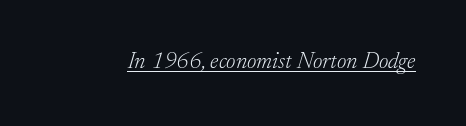
Q: Is the text bold? A: No.
Q: Is the text italic (slanted)? A: Yes, it leans right by about 17 degrees.
Q: Is the text underlined? A: Yes.
Q: Is the spacing between letters normal or unusually wide? A: Normal.
